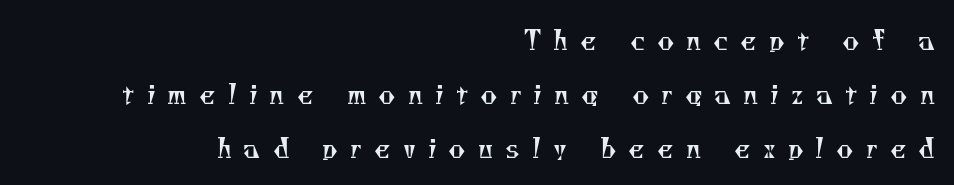
{"bold": "no", "underline": "no", "align": "right", "line_spacing": "loose", "line_spacing_ratio": 2.07, "letter_spacing": "wide", "letter_spacing_em": 0.46, "glyph_px": 26}
